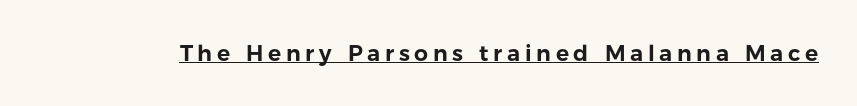
The image shows 22 px text type, upright; set unusually wide letter spacing (+0.21 em), underlined.
